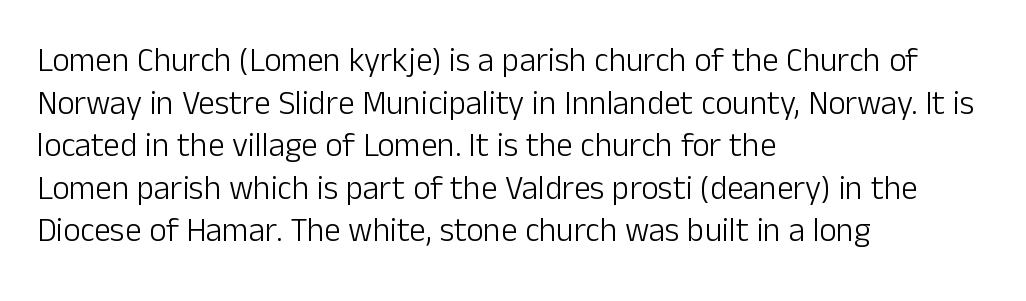
Q: Is the text bold? A: No.
Q: Is the text italic (slanted)? A: No, it is upright.
Q: Is the typeface a serif or a sans-serif typeface? A: Sans-serif.
Q: Is the text underlined? A: No.
Q: How is the paragraph aligned? A: Left-aligned.
Q: Is the spacing between letters normal or unusually wide? A: Normal.
Q: Is the spacing between lines tight, normal or loose? A: Normal.
Q: Width (condensed, normal, or wide)? A: Normal.
Q: Stroke contrast? A: Low.
Q: x-height? A: Medium.
Q: Monospaced? A: No.
